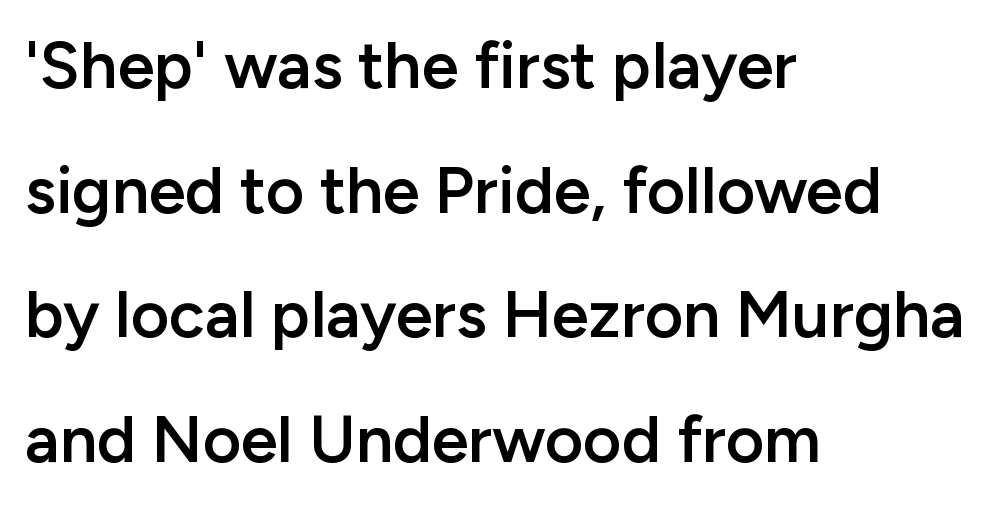
Rendered with straight, roman letterforms. The lines in this sample share a left origin and differ only in where they stop. Here the designer chose a conventional face with non-uniform glyph widths. Stems and bowls a touch heavier than normal — semibold. Each word holds together tightly as a unit, with standard inter-letter gaps.
